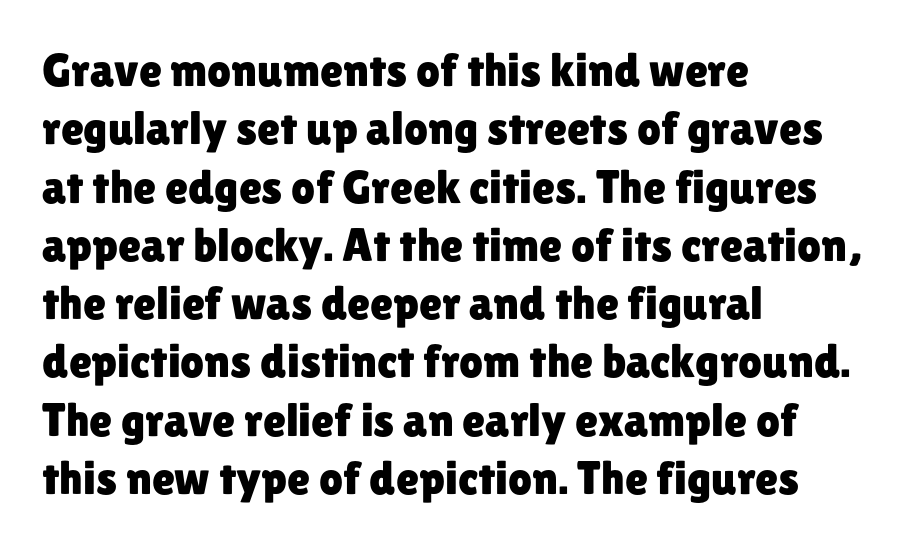
Is there any slant? The stems are plumb. This sample uses plain, unmodified letter spacing. You can tell from the bare stems that sans-serif type was used. If you drew a ruler down the left edge, every line would touch it.
